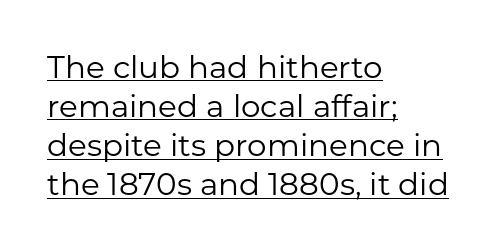
The image shows 31 px regular-weight sans-serif type, upright; set left-aligned, normal line spacing (1.26x), normal letter spacing, underlined; low stroke contrast and a medium x-height.
